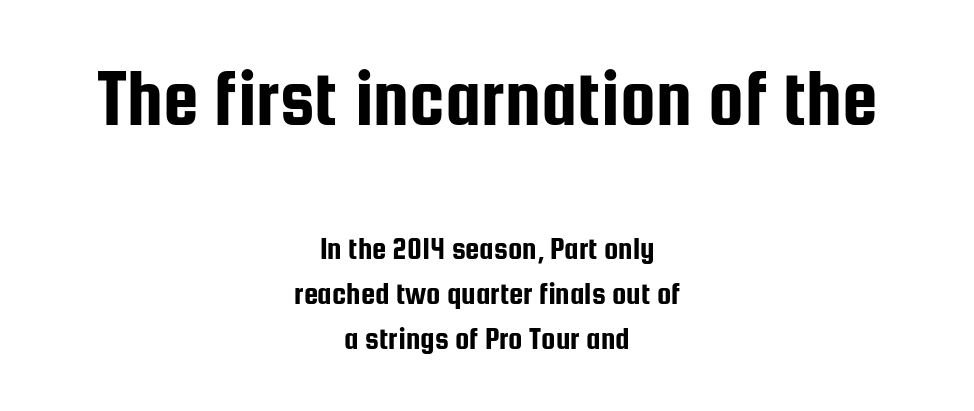
Type without underlining. Interline gaps are of average width in this sample. Think of a printed novel: that variable character pitch is what you see here. The line texture is even and compact thanks to regular tracking. Every row of glyphs is offset so its center matches the block's center. The glyphs in this specimen are sans serif.
